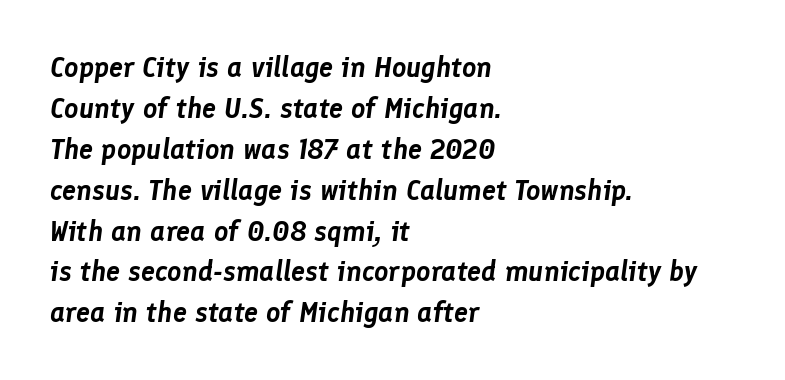
You can tell it's italic because the verticals aren't actually vertical. Normally led — the rows are evenly, conventionally spaced. The string is rendered with underlining switched off. Caption: multi-line text, flush left, ragged right.
